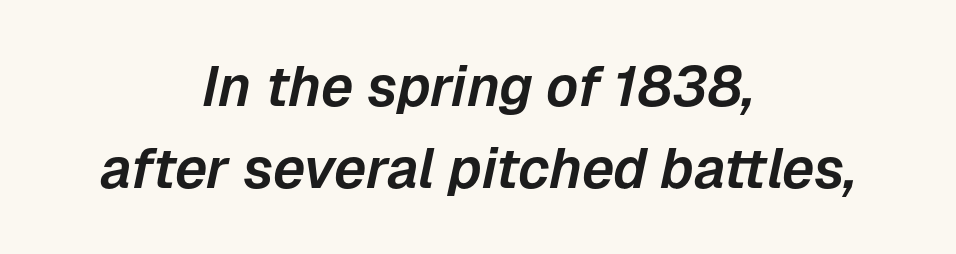
The words here are not underlined. Here the designer chose a conventional face with non-uniform glyph widths. Leftover space on each line is divided equally before and after the words. The gaps between neighbouring characters are ordinary and unremarkable. How would I describe the line gaps? Plain and ordinary. Looking at the ascenders, they clearly lean.
